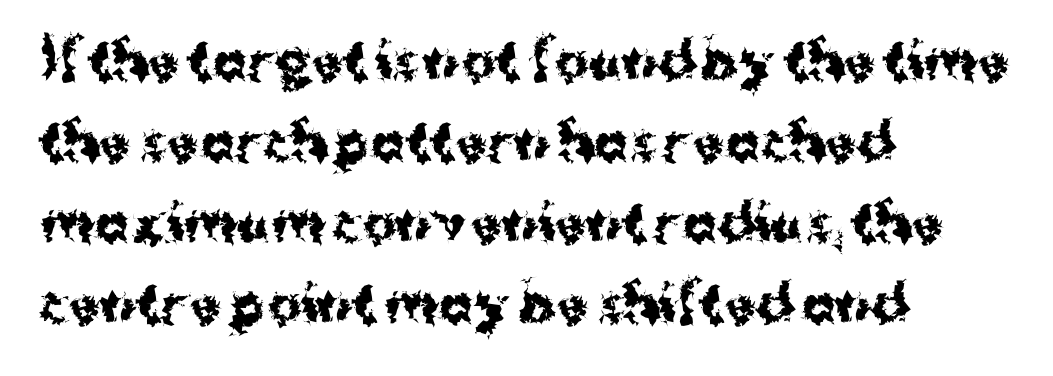
The image shows 51 px bold sans-serif type, upright; set left-aligned, normal line spacing (1.59x), normal letter spacing, not underlined; medium stroke contrast and a medium x-height.
